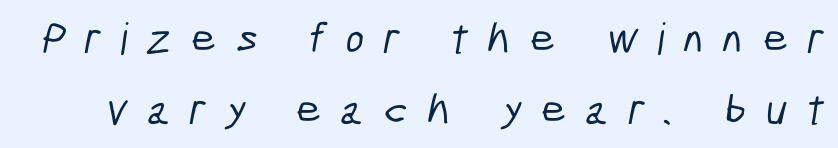
{"serif": "no", "width": "condensed", "stroke_contrast": "low", "x_height": "medium", "monospaced": "no", "underline": "no", "line_spacing": "normal", "line_spacing_ratio": 1.61, "letter_spacing": "wide", "letter_spacing_em": 0.44, "glyph_px": 44}
